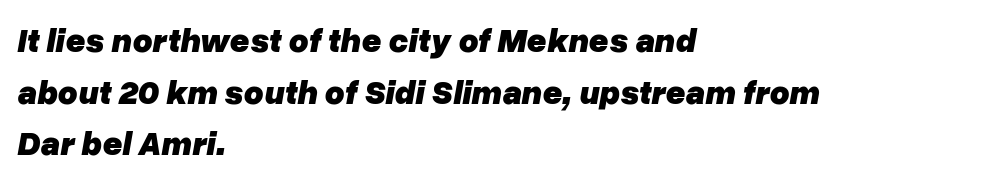
The image shows 34 px heavy type, italic (leaning right); set left-aligned, normal line spacing (1.52x), normal letter spacing, not underlined; low stroke contrast and a medium x-height.
